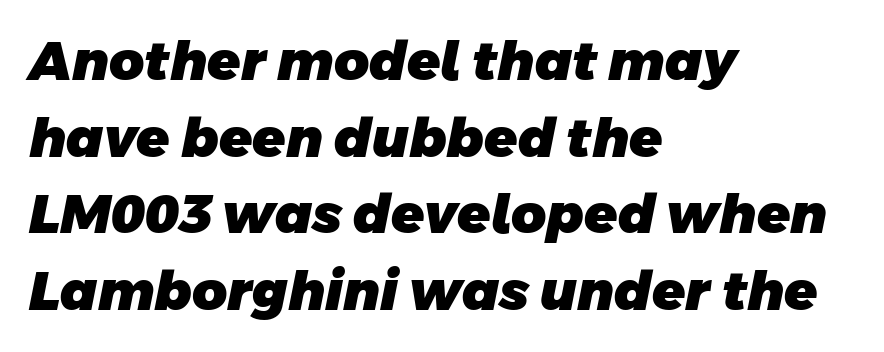
{"serif": "no", "bold": "yes", "weight": "heavy", "width": "normal", "stroke_contrast": "low", "x_height": "large", "monospaced": "no", "underline": "no", "align": "left", "line_spacing": "normal", "line_spacing_ratio": 1.42, "letter_spacing": "normal", "letter_spacing_em": 0.0, "glyph_px": 54}
